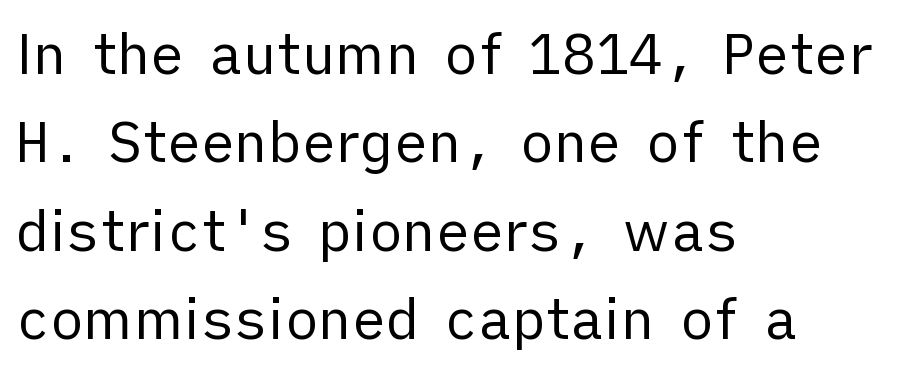
Q: Is the text bold? A: No.
Q: Is the text italic (slanted)? A: No, it is upright.
Q: Is the typeface a serif or a sans-serif typeface? A: Sans-serif.
Q: Is the text underlined? A: No.
Q: How is the paragraph aligned? A: Left-aligned.
Q: Is the spacing between letters normal or unusually wide? A: Normal.
Q: Is the spacing between lines tight, normal or loose? A: Normal.
Q: Width (condensed, normal, or wide)? A: Normal.
Q: Stroke contrast? A: Low.
Q: x-height? A: Medium.
Q: Monospaced? A: No.
